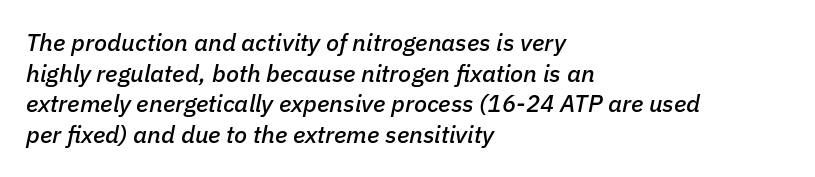
The image shows 24 px text type, italic (leaning right); set left-aligned, normal line spacing (1.28x), normal letter spacing, not underlined.
